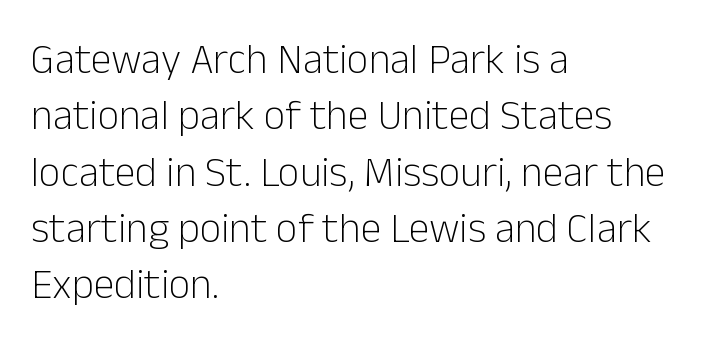
The image shows 42 px light sans-serif type, upright; set left-aligned, normal line spacing (1.34x), normal letter spacing, not underlined; low stroke contrast and a medium x-height.
